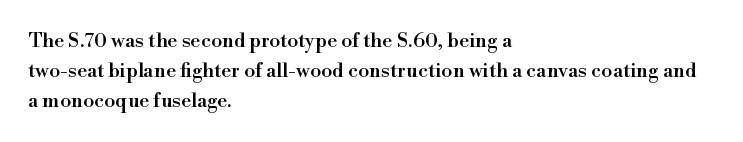
Q: Is the text italic (slanted)? A: No, it is upright.
Q: Is the text underlined? A: No.
Q: How is the paragraph aligned? A: Left-aligned.
Q: Is the spacing between letters normal or unusually wide? A: Normal.
Q: Is the spacing between lines tight, normal or loose? A: Normal.
